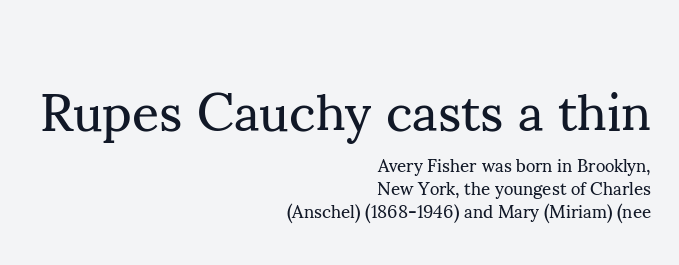
{"serif": "yes", "italic": "no", "bold": "no", "weight": "regular", "width": "normal", "stroke_contrast": "medium", "x_height": "small", "monospaced": "no", "underline": "no", "align": "right", "line_spacing": "normal", "line_spacing_ratio": 1.26, "letter_spacing": "normal", "letter_spacing_em": 0.0, "larger_block": "first", "size_ratio": 2.94, "glyph_px": 53}
